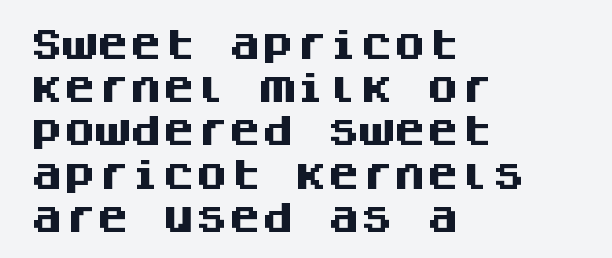
Spacing verdict: monospaced, one width for all characters. This rendering employs a face without finishing strokes, i.e., a sans-serif. How would I describe the line gaps? Plain and ordinary. Compared with typical body copy, the letter spacing here is the same. Notice how thick the strokes are: this is what a full bold looks like. Type without underlining.
